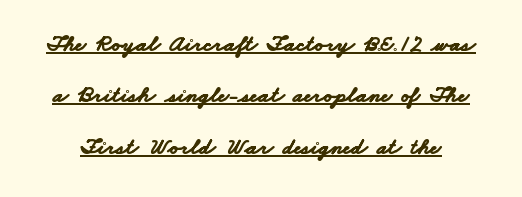
These lines carry a lot of weight — the face is fully bold. Glance below the letters and you will spot a drawn line. Widely set lines give the paragraph a tall, airy silhouette. Spacing between characters is what you'd get straight out of the box.
